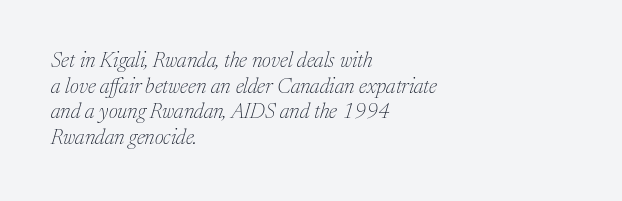
{"italic": "yes", "lean": "right", "slant_degrees": 17, "bold": "no", "underline": "no", "align": "left", "line_spacing_ratio": 1.22, "letter_spacing": "normal", "letter_spacing_em": 0.0, "glyph_px": 21}
